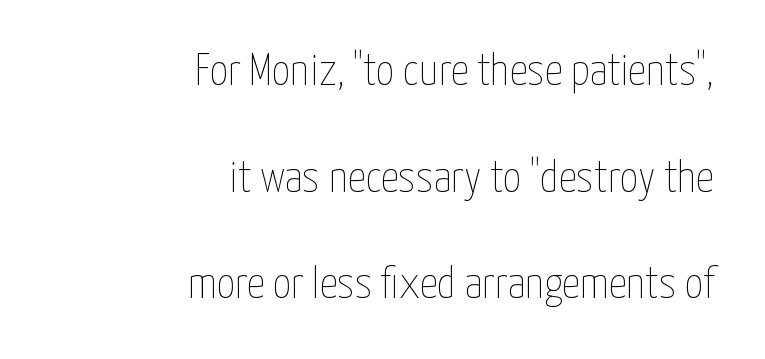
Q: Is the text bold? A: No.
Q: Is the text italic (slanted)? A: No, it is upright.
Q: Is the text underlined? A: No.
Q: How is the paragraph aligned? A: Right-aligned.
Q: Is the spacing between letters normal or unusually wide? A: Normal.
Q: Is the spacing between lines tight, normal or loose? A: Loose.
Q: Width (condensed, normal, or wide)? A: Condensed.
Q: Stroke contrast? A: Low.
Q: x-height? A: Medium.
Q: Monospaced? A: No.
